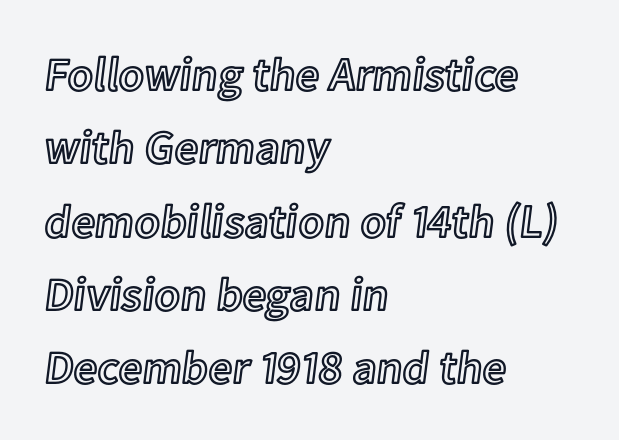
Q: Is the text italic (slanted)? A: Yes.
Q: Is the text underlined? A: No.
Q: How is the paragraph aligned? A: Left-aligned.
Q: Is the spacing between letters normal or unusually wide? A: Normal.
Q: Is the spacing between lines tight, normal or loose? A: Normal.
Q: Width (condensed, normal, or wide)? A: Normal.
Q: x-height? A: Medium.
Q: Monospaced? A: No.
